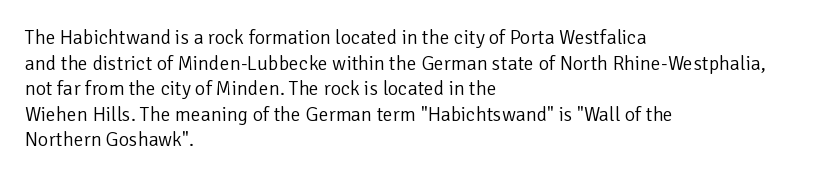
Q: Is the text bold? A: No.
Q: Is the text italic (slanted)? A: No, it is upright.
Q: Is the text underlined? A: No.
Q: How is the paragraph aligned? A: Left-aligned.
Q: Is the spacing between letters normal or unusually wide? A: Normal.
Q: Is the spacing between lines tight, normal or loose? A: Normal.
